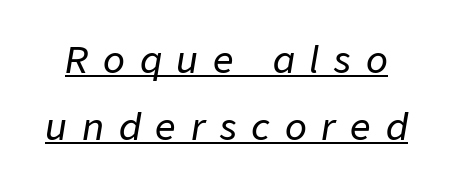
The image shows 36 px text type, italic (leaning right); set line spacing 1.86x, unusually wide letter spacing (+0.41 em), underlined; low stroke contrast and a medium x-height.
